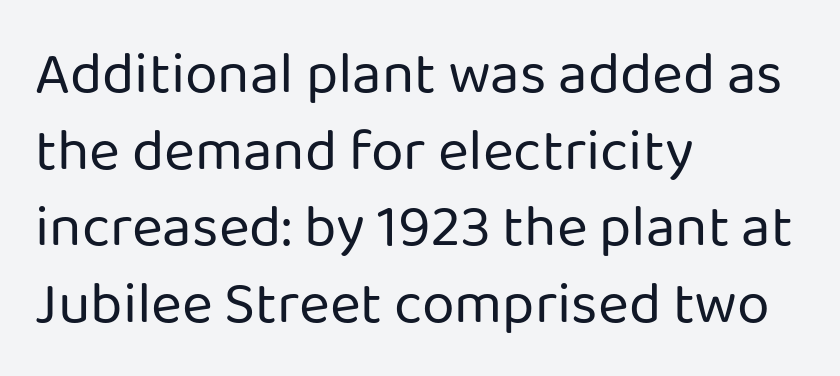
The image shows 59 px regular-weight sans-serif type, upright; set left-aligned, normal line spacing (1.3x), normal letter spacing, not underlined; low stroke contrast and a medium x-height.
